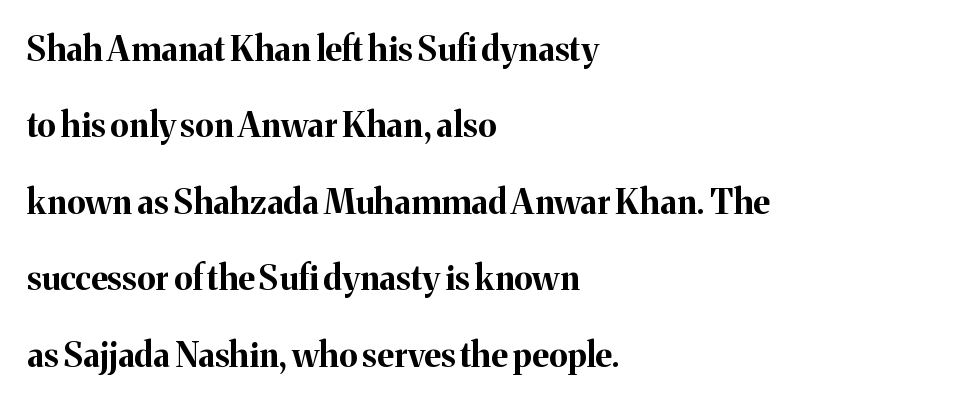
The image shows 34 px bold serif type, upright; set left-aligned, loose line spacing (2.25x), normal letter spacing, not underlined; medium stroke contrast and a medium x-height.
